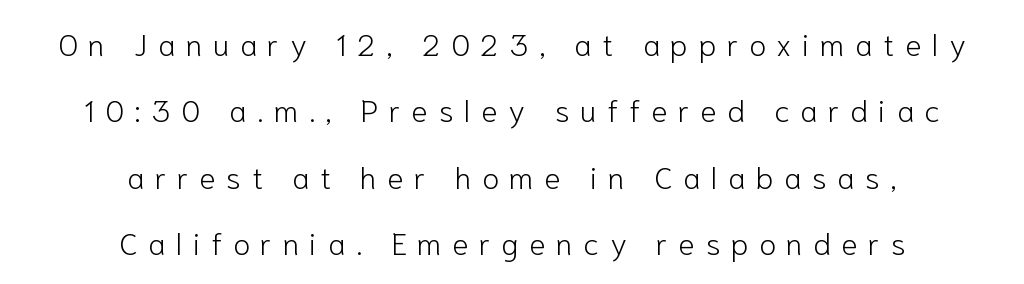
Q: Is the text bold? A: No.
Q: Is the text italic (slanted)? A: No, it is upright.
Q: Is the typeface a serif or a sans-serif typeface? A: Sans-serif.
Q: Is the text underlined? A: No.
Q: How is the paragraph aligned? A: Centered.
Q: Is the spacing between letters normal or unusually wide? A: Unusually wide.
Q: Is the spacing between lines tight, normal or loose? A: Loose.
Q: Width (condensed, normal, or wide)? A: Normal.
Q: Stroke contrast? A: Low.
Q: x-height? A: Medium.
Q: Monospaced? A: No.
